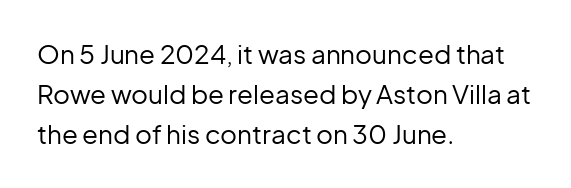
The image shows 26 px text type, upright; set left-aligned, normal line spacing (1.54x), normal letter spacing, not underlined.
